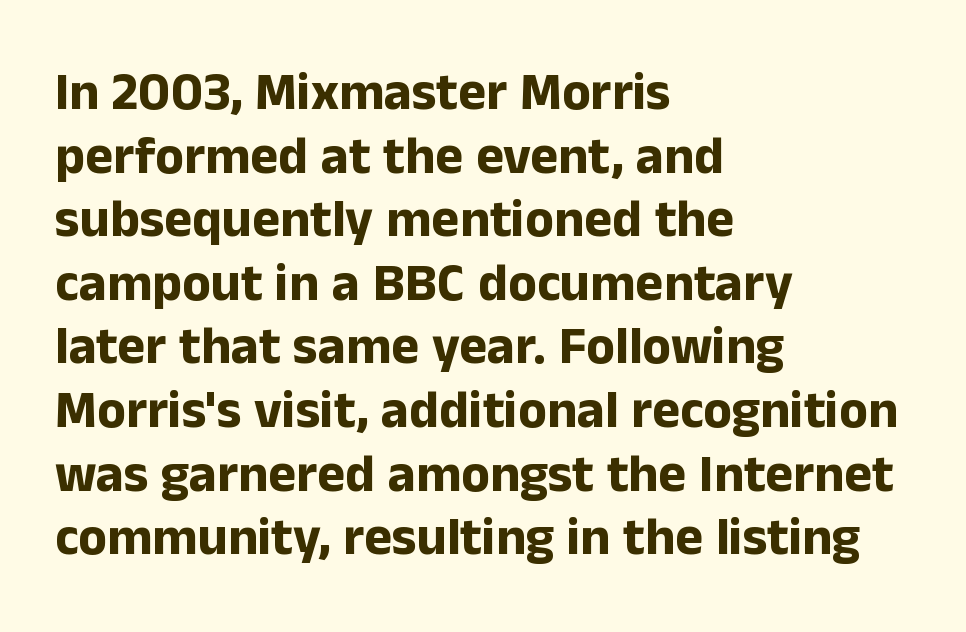
{"serif": "no", "italic": "no", "bold": "yes", "weight": "bold", "width": "normal", "stroke_contrast": "low", "x_height": "medium", "monospaced": "no", "underline": "no", "align": "left", "line_spacing_ratio": 1.2, "letter_spacing": "normal", "letter_spacing_em": 0.0, "glyph_px": 53}
